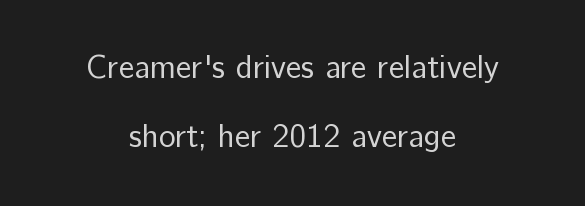
Q: Is the text bold? A: No.
Q: Is the text italic (slanted)? A: No, it is upright.
Q: Is the typeface a serif or a sans-serif typeface? A: Sans-serif.
Q: Is the text underlined? A: No.
Q: How is the paragraph aligned? A: Centered.
Q: Is the spacing between letters normal or unusually wide? A: Normal.
Q: Is the spacing between lines tight, normal or loose? A: Loose.
Q: Width (condensed, normal, or wide)? A: Normal.
Q: Stroke contrast? A: Low.
Q: x-height? A: Medium.
Q: Monospaced? A: No.
